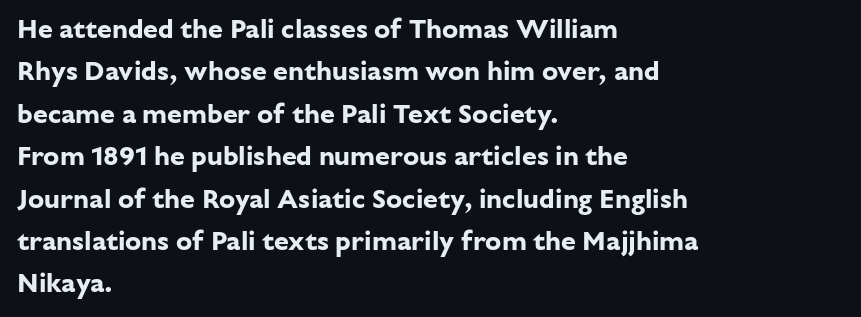
Q: Is the text bold? A: Yes.
Q: Is the text italic (slanted)? A: No, it is upright.
Q: Is the text underlined? A: No.
Q: How is the paragraph aligned? A: Left-aligned.
Q: Is the spacing between letters normal or unusually wide? A: Normal.
Q: Is the spacing between lines tight, normal or loose? A: Normal.
